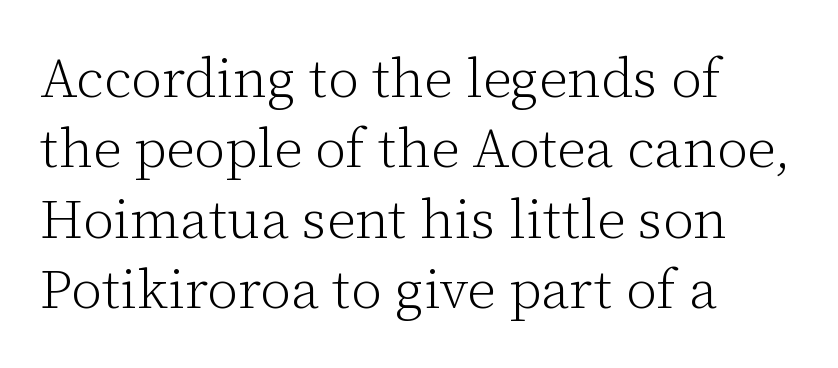
Q: Is the text bold? A: No.
Q: Is the text italic (slanted)? A: No, it is upright.
Q: Is the typeface a serif or a sans-serif typeface? A: Serif.
Q: Is the text underlined? A: No.
Q: How is the paragraph aligned? A: Left-aligned.
Q: Is the spacing between letters normal or unusually wide? A: Normal.
Q: Is the spacing between lines tight, normal or loose? A: Normal.
Q: Width (condensed, normal, or wide)? A: Normal.
Q: Stroke contrast? A: Low.
Q: x-height? A: Medium.
Q: Monospaced? A: No.
